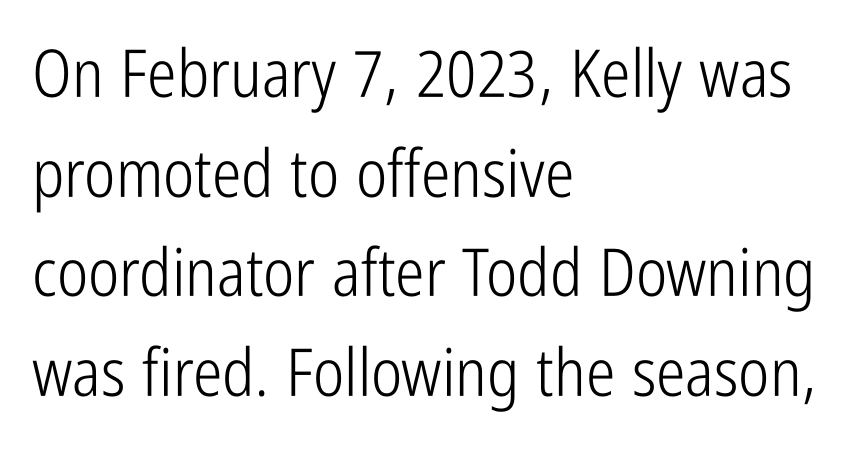
Nothing sits at the stroke ends, so this counts as sans-serif. Honestly, the row spacing looks completely unremarkable. The passage is arranged the way most books set body copy — flush left. The rendering keeps characters at their native spacing. Italic: no, the glyphs are upright roman.
